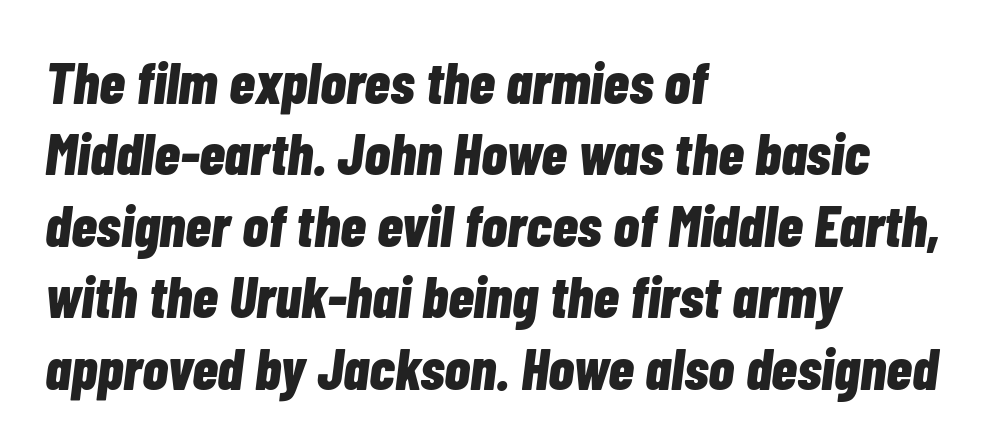
Q: Is the text bold? A: Yes.
Q: Is the text italic (slanted)? A: Yes, it leans right by about 7 degrees.
Q: Is the text underlined? A: No.
Q: How is the paragraph aligned? A: Left-aligned.
Q: Is the spacing between letters normal or unusually wide? A: Normal.
Q: Width (condensed, normal, or wide)? A: Condensed.
Q: Stroke contrast? A: Low.
Q: x-height? A: Medium.
Q: Monospaced? A: No.
